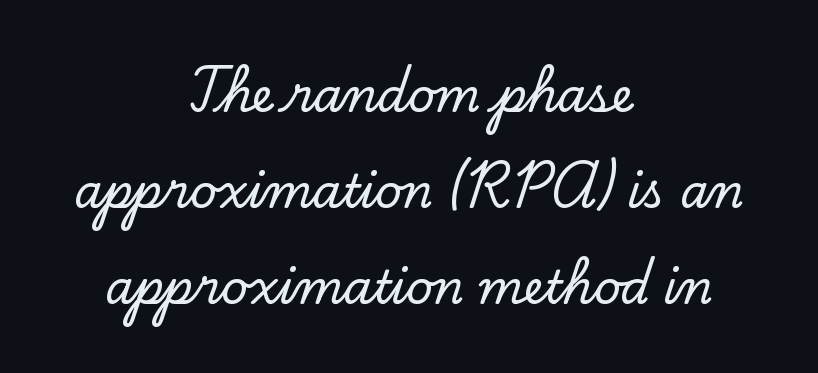
What kind of face is this? One with serifs. Lines of text with bare space underneath. This rendering leaves character spacing at its baseline value. Leading is clearly above the norm, producing a sparse column. Note the varied advance widths — an 'i' is clearly narrower than an 'm'.
